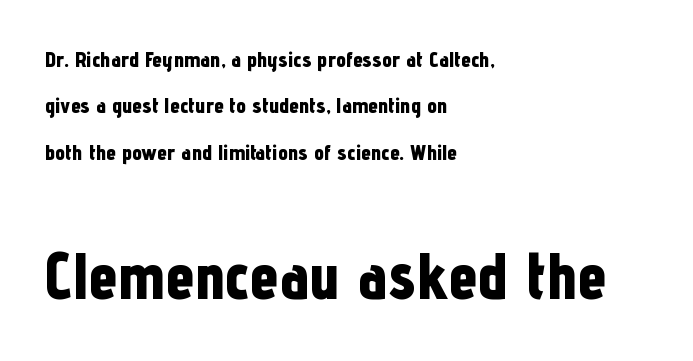
{"serif": "no", "italic": "no", "bold": "yes", "weight": "bold", "width": "condensed", "stroke_contrast": "low", "x_height": "medium", "monospaced": "no", "underline": "no", "align": "left", "line_spacing": "loose", "line_spacing_ratio": 2.11, "letter_spacing": "normal", "letter_spacing_em": 0.0, "larger_block": "second", "size_ratio": 2.95, "glyph_px": 65}
